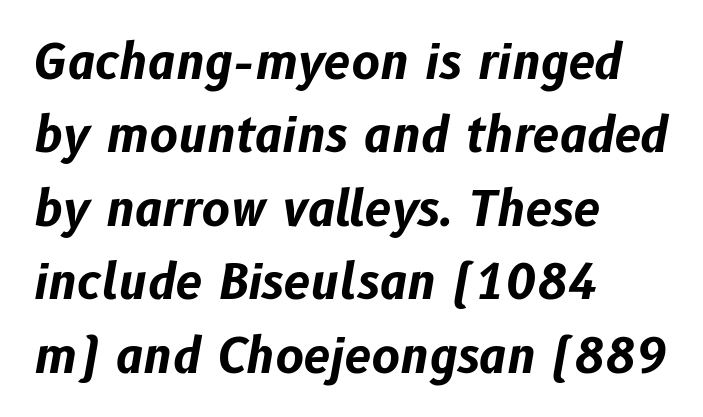
Honestly, the row spacing looks completely unremarkable. The face used here is proportionally spaced, like ordinary book or web type. Italic? Definitely — the glyphs are oblique. Any mark beneath the type? The region is blank. Line beginnings align vertically; line endings do not.
